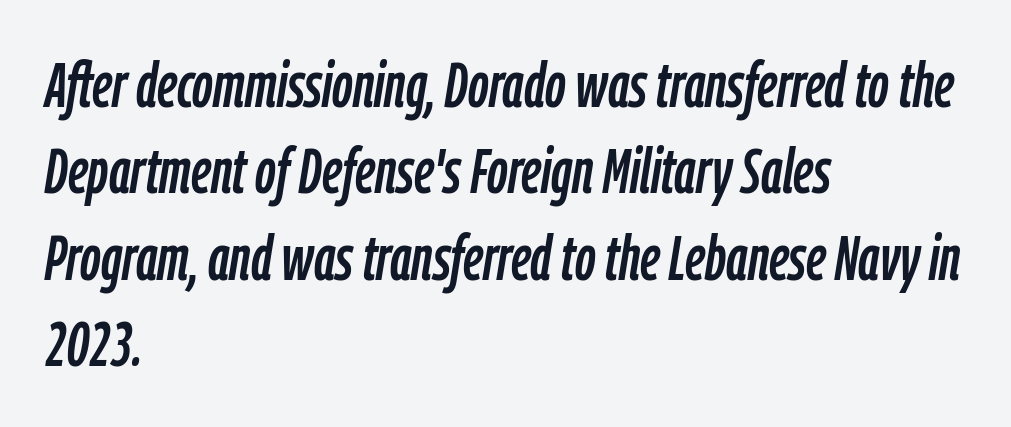
The image shows 64 px condensed type, italic (leaning right); set left-aligned, normal line spacing (1.35x), normal letter spacing, not underlined; low stroke contrast and a medium x-height.
